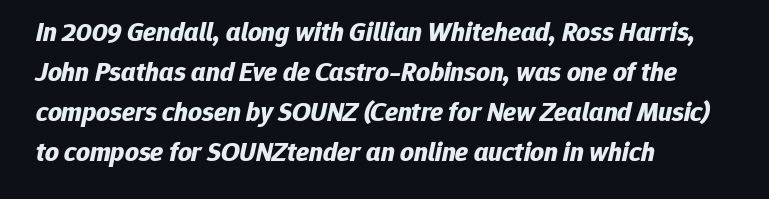
Q: Is the text bold? A: Yes.
Q: Is the text italic (slanted)? A: Yes, it leans right by about 12 degrees.
Q: Is the text underlined? A: No.
Q: How is the paragraph aligned? A: Left-aligned.
Q: Is the spacing between letters normal or unusually wide? A: Normal.
Q: Is the spacing between lines tight, normal or loose? A: Normal.
